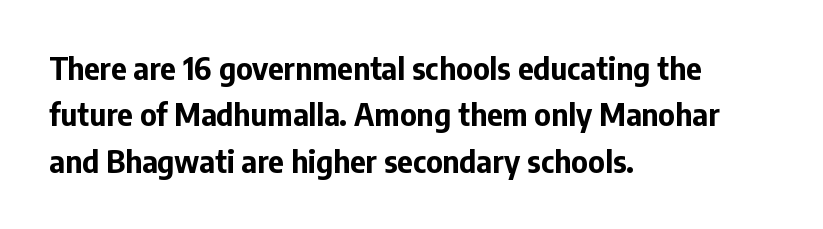
The image shows 30 px bold sans-serif type, upright; set left-aligned, normal line spacing (1.55x), normal letter spacing, not underlined; low stroke contrast and a medium x-height.
